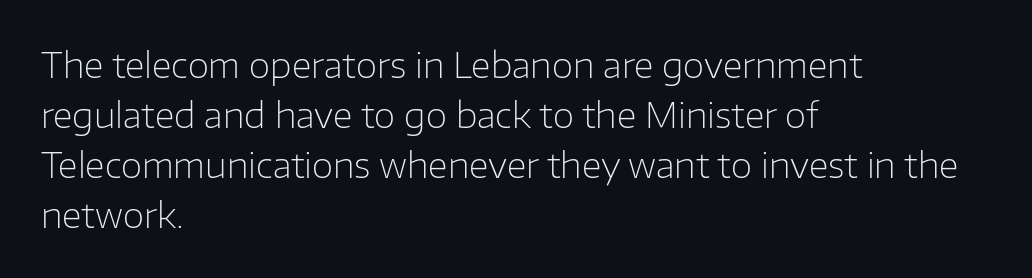
Reading down the block, your eye returns to a fixed left position each line. The typeface chosen for these lines omits serifs. Is the letter spacing exaggerated? No — it looks like the ordinary default. Glance below the letters and you will spot only blank space.
